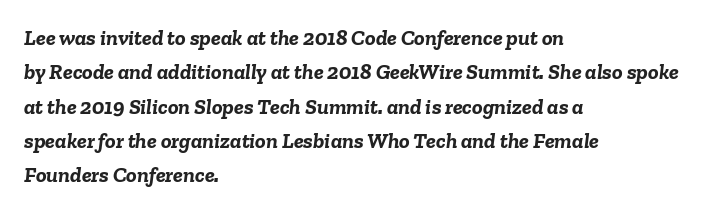
The passage shown has conventional tracking throughout. The axis of the letterforms is tilted away from vertical. The block of text has a typical density, with ordinary space between rows. On the weight axis this lands at bold, roughly 700.
